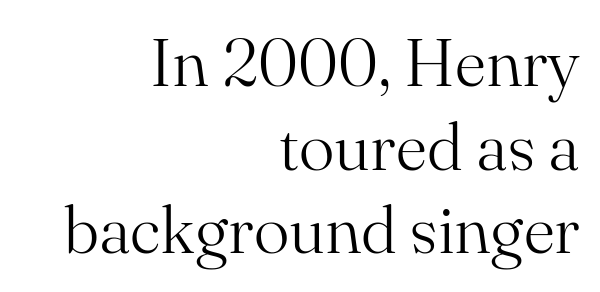
{"serif": "yes", "italic": "no", "bold": "no", "weight": "light", "width": "normal", "stroke_contrast": "medium", "x_height": "small", "monospaced": "no", "underline": "no", "align": "right", "line_spacing": "normal", "line_spacing_ratio": 1.25, "letter_spacing": "normal", "letter_spacing_em": 0.0, "glyph_px": 67}
